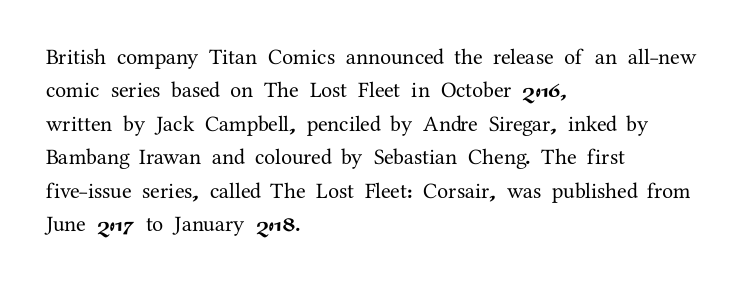
Q: Is the text italic (slanted)? A: No, it is upright.
Q: Is the text underlined? A: No.
Q: How is the paragraph aligned? A: Left-aligned.
Q: Is the spacing between letters normal or unusually wide? A: Normal.
Q: Is the spacing between lines tight, normal or loose? A: Normal.
